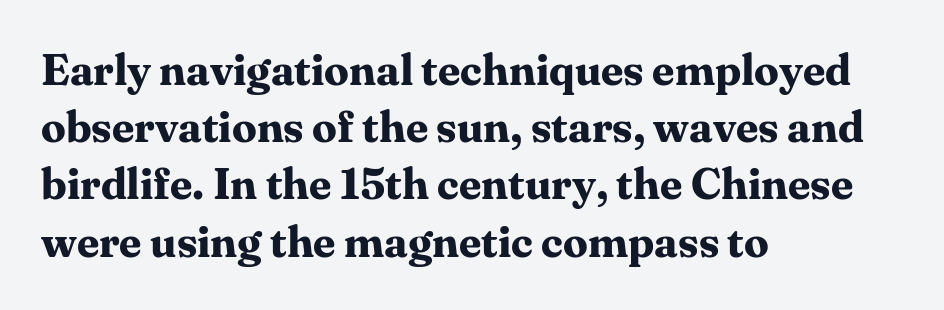
Unlike italic type, these characters show no tilt at all. Does the type have serifs? Yes, each stem ends in a small foot. Notice how thick the strokes are: this is what a full bold looks like. Descenders hang freely into open space. Words appear dense and cohesive because spacing is normal.
